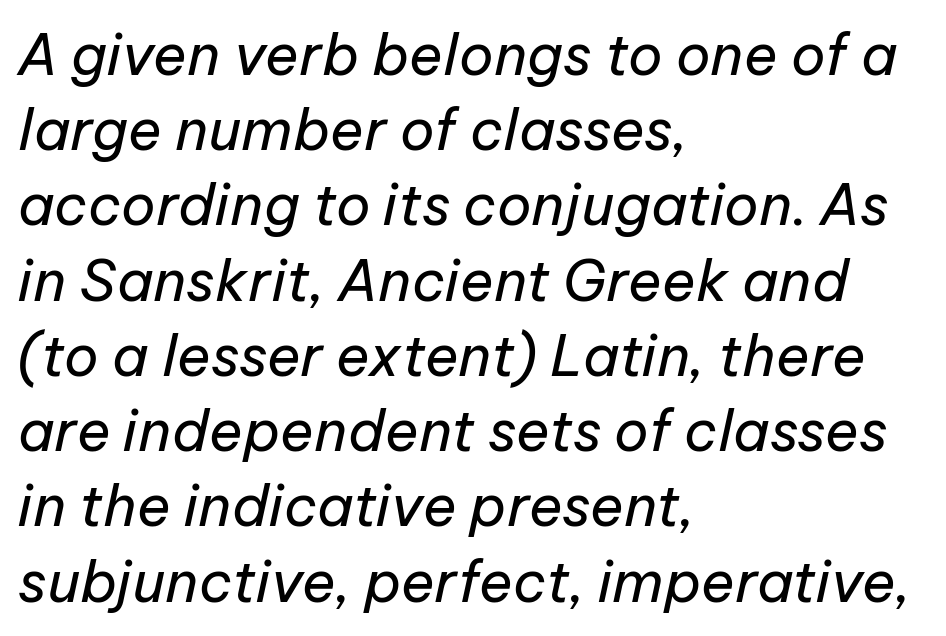
{"italic": "yes", "lean": "right", "slant_degrees": 12, "bold": "no", "weight": "regular", "width": "normal", "stroke_contrast": "low", "x_height": "medium", "monospaced": "no", "underline": "no", "align": "left", "line_spacing": "normal", "line_spacing_ratio": 1.32, "letter_spacing": "normal", "letter_spacing_em": 0.0, "glyph_px": 57}
